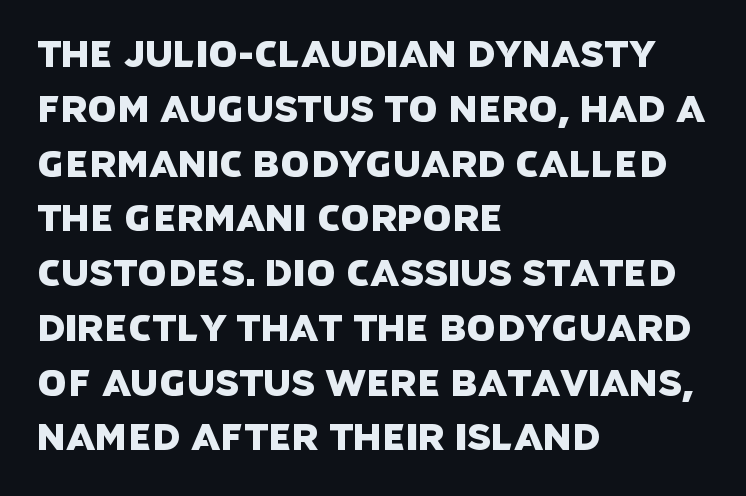
{"serif": "no", "width": "normal", "stroke_contrast": "low", "x_height": "large", "monospaced": "no", "underline": "no", "align": "left", "line_spacing": "normal", "line_spacing_ratio": 1.48, "letter_spacing": "normal", "letter_spacing_em": 0.0, "glyph_px": 37}
